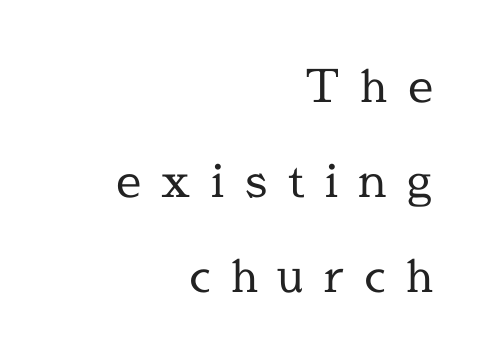
The image shows 45 px regular-weight serif type, upright; set right-aligned, loose line spacing (2.11x), unusually wide letter spacing (+0.45 em), not underlined; a medium x-height.
